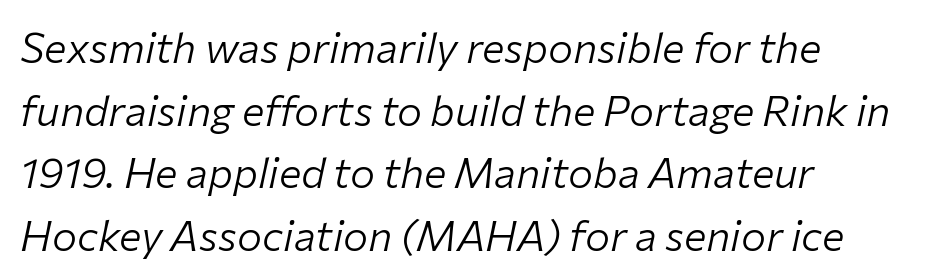
{"italic": "yes", "lean": "right", "slant_degrees": 12, "bold": "no", "weight": "light", "width": "normal", "stroke_contrast": "low", "x_height": "medium", "monospaced": "no", "underline": "no", "align": "left", "line_spacing": "normal", "line_spacing_ratio": 1.49, "letter_spacing": "normal", "letter_spacing_em": 0.0, "glyph_px": 42}
